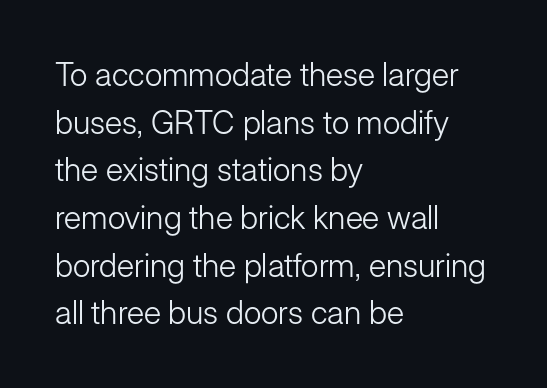
{"serif": "no", "italic": "no", "bold": "no", "weight": "light", "width": "normal", "stroke_contrast": "low", "x_height": "medium", "monospaced": "no", "underline": "no", "align": "left", "line_spacing": "normal", "line_spacing_ratio": 1.49, "letter_spacing": "normal", "letter_spacing_em": 0.0, "glyph_px": 32}
